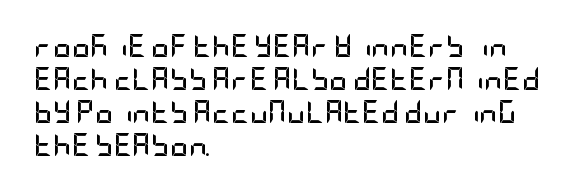
Q: Is the text bold? A: Yes.
Q: Is the text italic (slanted)? A: No, it is upright.
Q: Is the text underlined? A: No.
Q: How is the paragraph aligned? A: Left-aligned.
Q: Is the spacing between letters normal or unusually wide? A: Normal.
Q: Is the spacing between lines tight, normal or loose? A: Normal.
